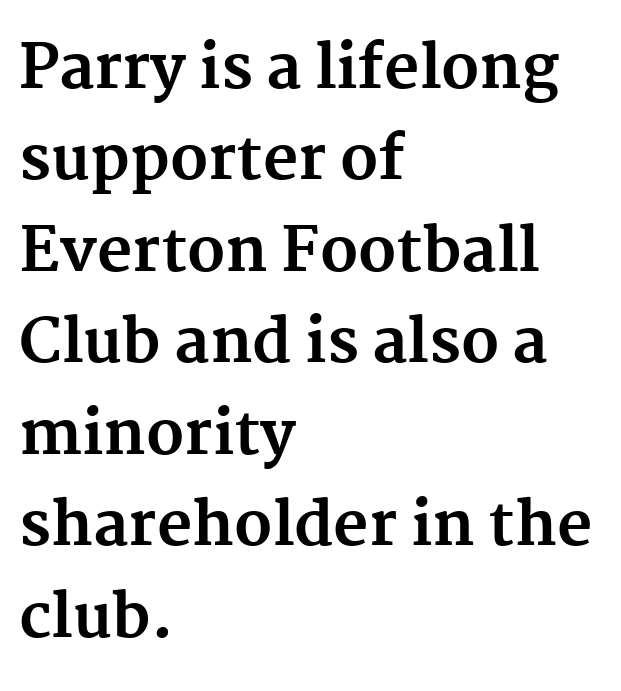
The image shows 61 px bold serif type, upright; set left-aligned, normal line spacing (1.5x), normal letter spacing, not underlined; medium stroke contrast and a medium x-height.
